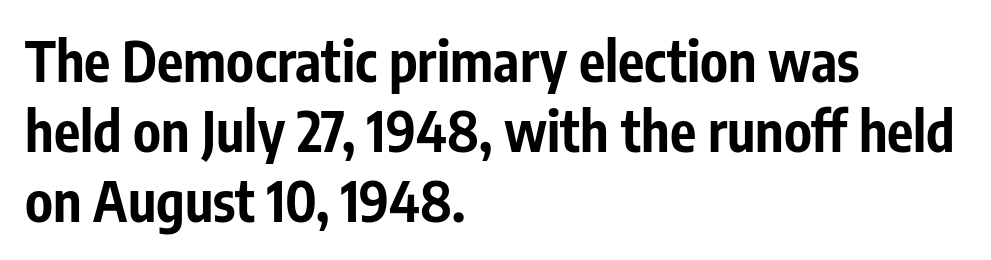
Q: Is the text bold? A: Yes.
Q: Is the text italic (slanted)? A: No, it is upright.
Q: Is the typeface a serif or a sans-serif typeface? A: Sans-serif.
Q: Is the text underlined? A: No.
Q: How is the paragraph aligned? A: Left-aligned.
Q: Is the spacing between letters normal or unusually wide? A: Normal.
Q: Is the spacing between lines tight, normal or loose? A: Normal.
Q: Width (condensed, normal, or wide)? A: Condensed.
Q: Stroke contrast? A: Low.
Q: x-height? A: Medium.
Q: Monospaced? A: No.
